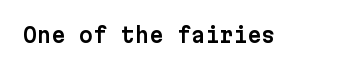
These lines keep a tight, regular rhythm from letter to letter. Unmarked baselines from the first word to the last. Italic: no, the glyphs are upright roman.
